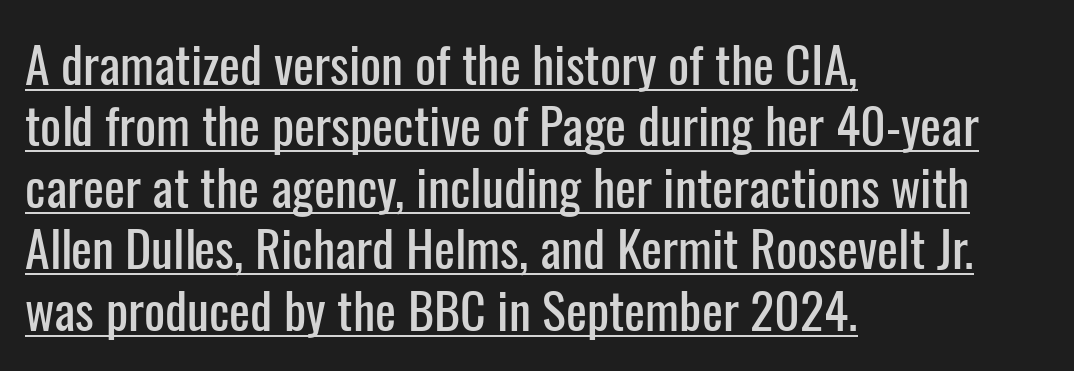
{"serif": "no", "italic": "no", "width": "condensed", "stroke_contrast": "low", "x_height": "medium", "monospaced": "no", "underline": "yes", "align": "left", "line_spacing_ratio": 1.23, "letter_spacing": "normal", "letter_spacing_em": 0.0, "glyph_px": 50}
